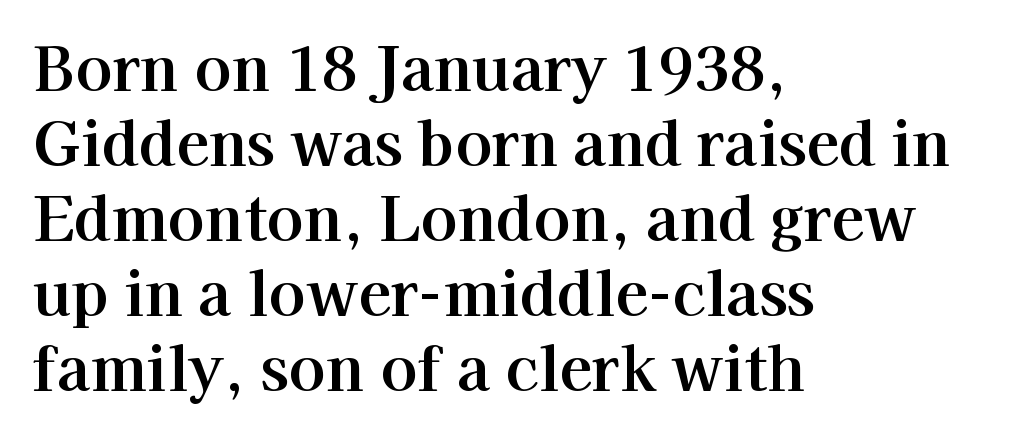
The image shows 61 px serif type, upright; set left-aligned, line spacing 1.23x, normal letter spacing, not underlined; high stroke contrast and a medium x-height.
